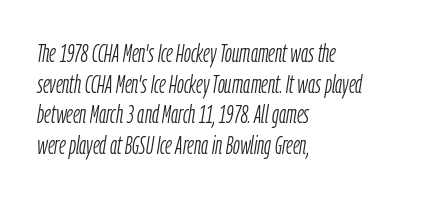
{"italic": "yes", "lean": "right", "slant_degrees": 9, "bold": "no", "underline": "no", "align": "left", "line_spacing_ratio": 1.23, "letter_spacing": "normal", "letter_spacing_em": 0.0, "glyph_px": 25}
